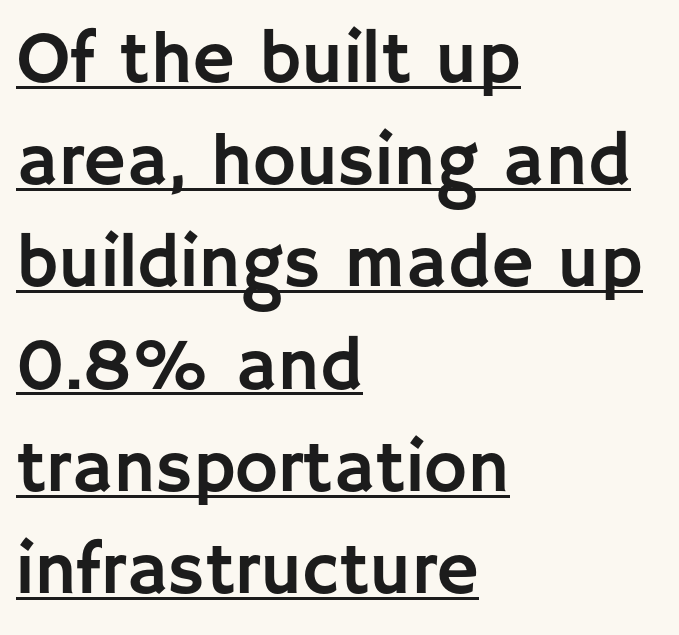
The image shows 73 px sans-serif type, upright; set left-aligned, normal line spacing (1.4x), normal letter spacing, underlined; low stroke contrast and a large x-height.
